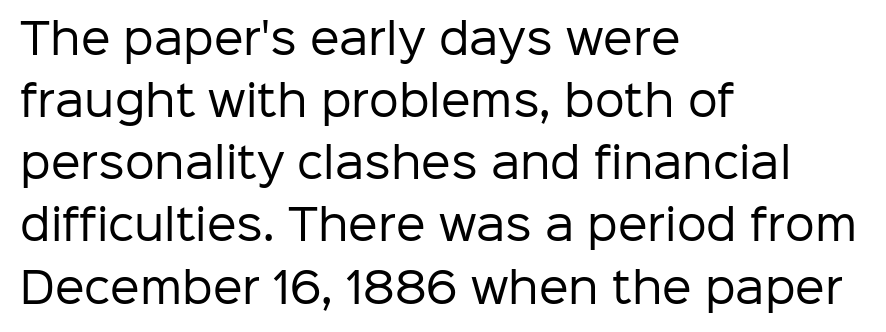
The image shows 42 px regular-weight sans-serif type, upright; set left-aligned, normal line spacing (1.48x), normal letter spacing, not underlined; low stroke contrast and a medium x-height.
